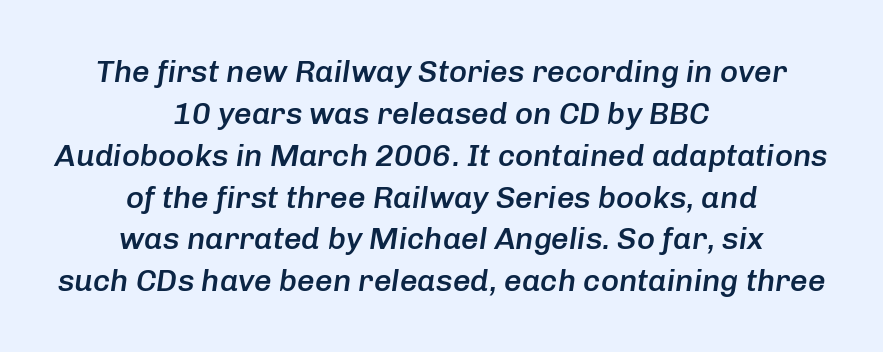
Q: Is the text bold? A: Semi-bold.
Q: Is the text italic (slanted)? A: Yes, it leans right by about 8 degrees.
Q: Is the text underlined? A: No.
Q: How is the paragraph aligned? A: Centered.
Q: Is the spacing between letters normal or unusually wide? A: Normal.
Q: Is the spacing between lines tight, normal or loose? A: Normal.
Q: Width (condensed, normal, or wide)? A: Normal.
Q: Stroke contrast? A: Low.
Q: x-height? A: Medium.
Q: Monospaced? A: No.
